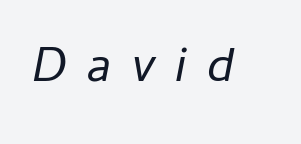
Spacing verdict: proportional, widths tailored to each character. Looking at the ascenders, they clearly lean. Glance below the letters and you will spot only blank space. You could only call the tracking loose — the letters float apart.
